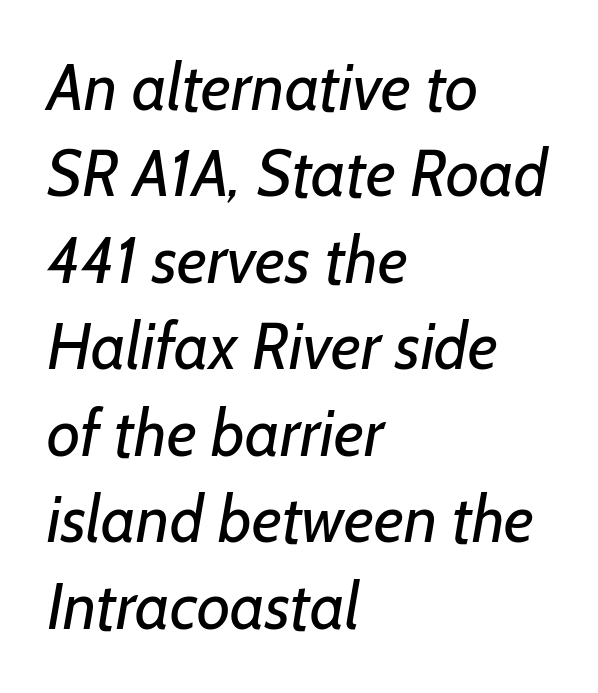
{"serif": "no", "bold": "no", "weight": "regular", "width": "normal", "stroke_contrast": "low", "x_height": "medium", "monospaced": "no", "underline": "no", "align": "left", "line_spacing": "normal", "line_spacing_ratio": 1.33, "letter_spacing": "normal", "letter_spacing_em": 0.0, "glyph_px": 65}
